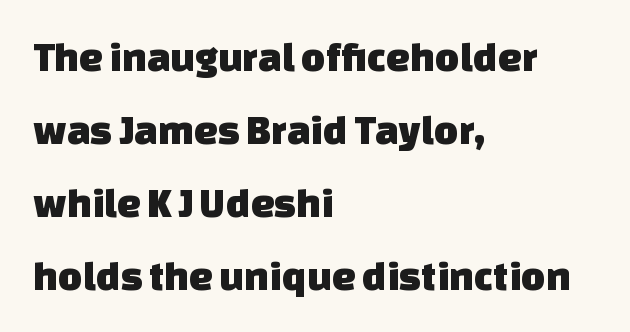
Q: Is the typeface a serif or a sans-serif typeface? A: Sans-serif.
Q: Is the text underlined? A: No.
Q: How is the paragraph aligned? A: Left-aligned.
Q: Is the spacing between letters normal or unusually wide? A: Normal.
Q: Width (condensed, normal, or wide)? A: Normal.
Q: Stroke contrast? A: Low.
Q: x-height? A: Large.
Q: Monospaced? A: No.
